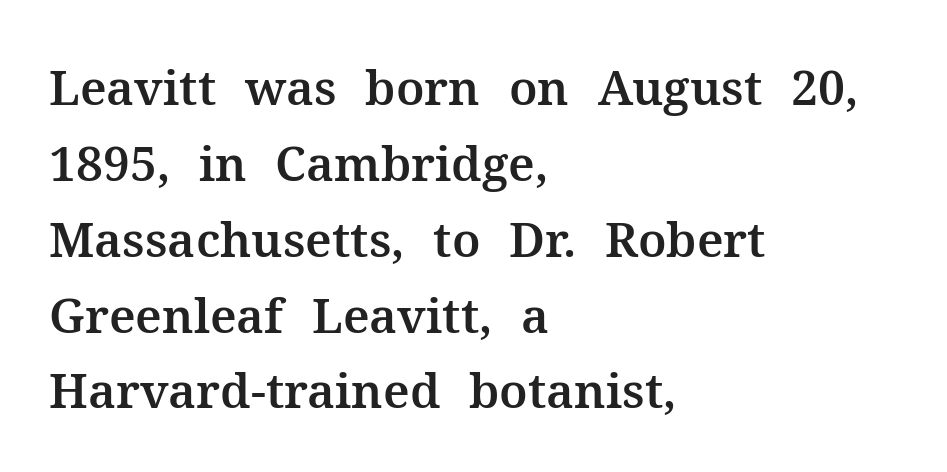
The image shows 48 px serif type, upright; set left-aligned, normal line spacing (1.58x), normal letter spacing, not underlined; medium stroke contrast and a medium x-height.
